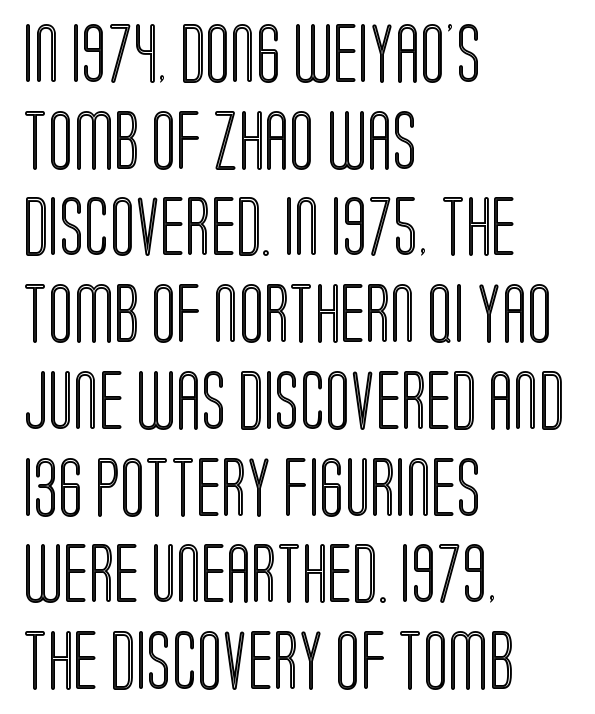
Q: Is the text italic (slanted)? A: No, it is upright.
Q: Is the text underlined? A: No.
Q: How is the paragraph aligned? A: Left-aligned.
Q: Is the spacing between letters normal or unusually wide? A: Normal.
Q: Is the spacing between lines tight, normal or loose? A: Normal.
Q: Width (condensed, normal, or wide)? A: Condensed.
Q: x-height? A: Large.
Q: Monospaced? A: No.
